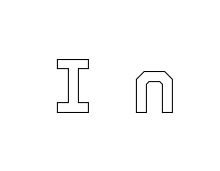
{"italic": "no", "width": "normal", "x_height": "medium", "monospaced": "no", "underline": "no", "letter_spacing": "wide", "letter_spacing_em": 0.5, "glyph_px": 78}
